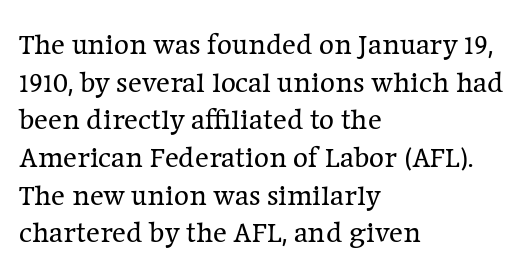
Q: Is the text bold? A: No.
Q: Is the text italic (slanted)? A: No, it is upright.
Q: Is the typeface a serif or a sans-serif typeface? A: Serif.
Q: Is the text underlined? A: No.
Q: How is the paragraph aligned? A: Left-aligned.
Q: Is the spacing between letters normal or unusually wide? A: Normal.
Q: Is the spacing between lines tight, normal or loose? A: Normal.
Q: Width (condensed, normal, or wide)? A: Normal.
Q: Stroke contrast? A: Low.
Q: x-height? A: Medium.
Q: Monospaced? A: No.
